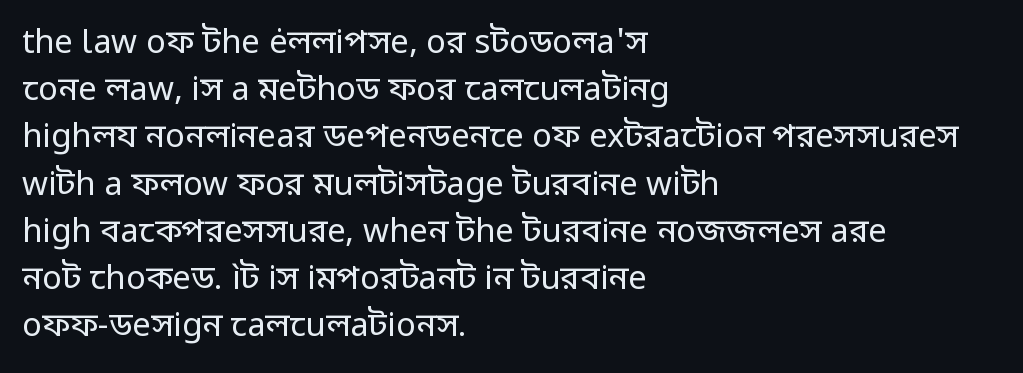
The image shows 33 px regular-weight sans-serif type, upright; set left-aligned, normal line spacing (1.43x), normal letter spacing, not underlined; low stroke contrast and a medium x-height.
